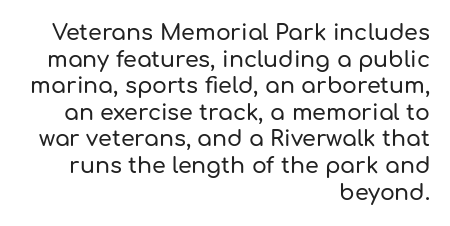
The image shows 22 px text type, upright; set right-aligned, line spacing 1.21x, normal letter spacing, not underlined.
